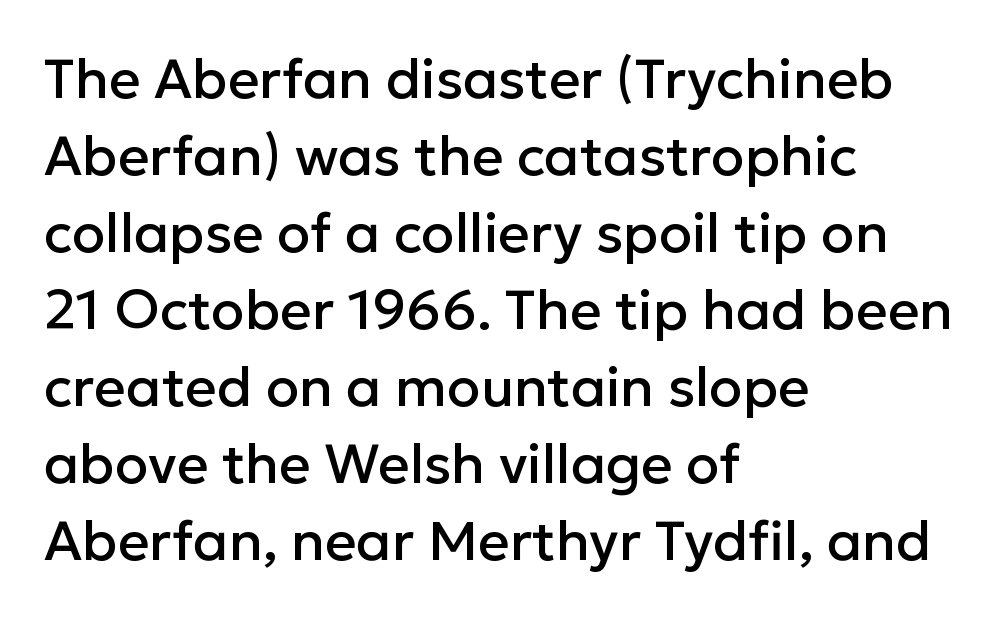
{"serif": "no", "italic": "no", "width": "normal", "stroke_contrast": "low", "x_height": "medium", "monospaced": "no", "underline": "no", "align": "left", "line_spacing": "normal", "line_spacing_ratio": 1.4, "letter_spacing": "normal", "letter_spacing_em": 0.0, "glyph_px": 55}
